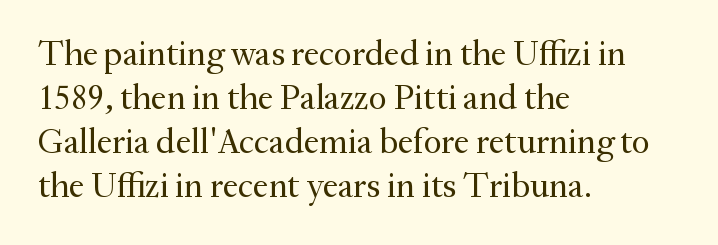
Q: Is the text bold? A: No.
Q: Is the text italic (slanted)? A: No, it is upright.
Q: Is the typeface a serif or a sans-serif typeface? A: Serif.
Q: Is the text underlined? A: No.
Q: How is the paragraph aligned? A: Left-aligned.
Q: Is the spacing between letters normal or unusually wide? A: Normal.
Q: Is the spacing between lines tight, normal or loose? A: Normal.
Q: Width (condensed, normal, or wide)? A: Normal.
Q: Stroke contrast? A: Medium.
Q: x-height? A: Small.
Q: Monospaced? A: No.
